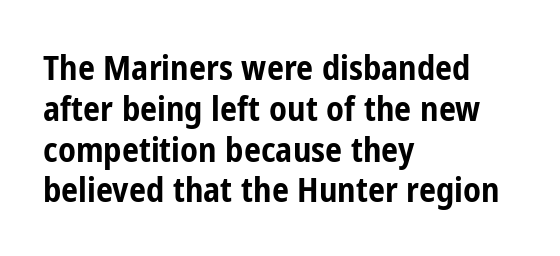
Observe the ordinary spacing: letters are neighbours, not strangers. The specimen omits any rule beneath the text block's lines. Typesetter's note: full bold, strokes at maximum text heaviness. Every stem runs plumb, perpendicular to the baseline. The face used here is proportionally spaced, like ordinary book or web type. A sans-serif font was chosen for this passage.
